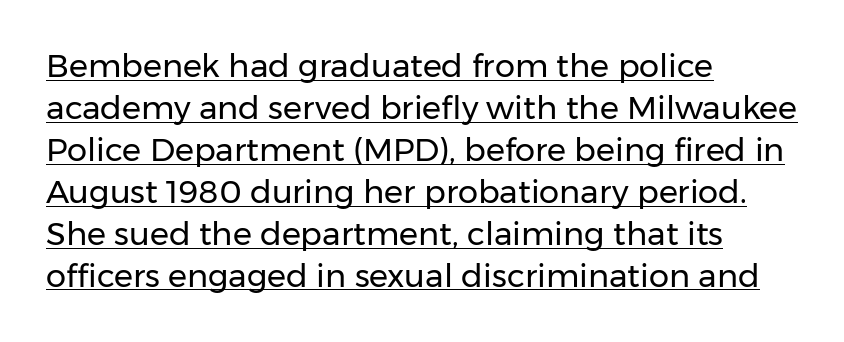
Is this a heavy cut? Hardly; it is regular or lighter. The specimen includes a rule beneath the text block's lines. Serifs: no, the terminals of the letterforms are clean. The paragraph has a hard left edge and a soft right edge.
